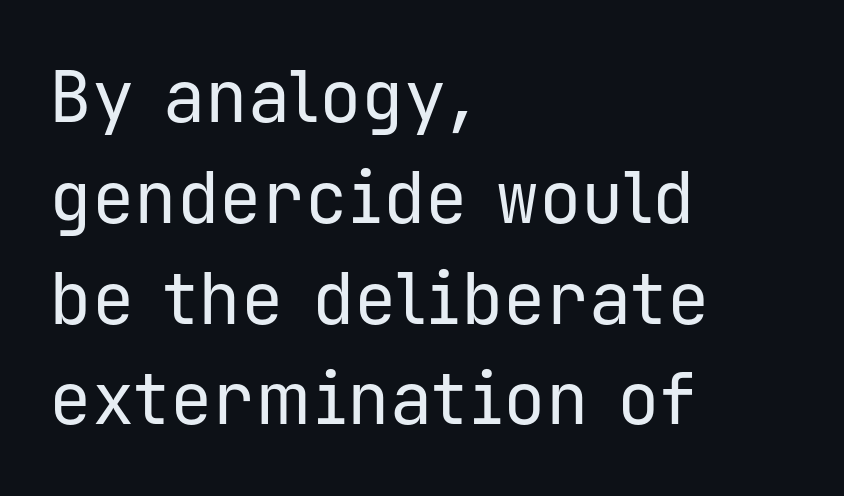
Q: Is the text bold? A: No.
Q: Is the text italic (slanted)? A: No, it is upright.
Q: Is the typeface a serif or a sans-serif typeface? A: Sans-serif.
Q: Is the text underlined? A: No.
Q: How is the paragraph aligned? A: Left-aligned.
Q: Is the spacing between letters normal or unusually wide? A: Normal.
Q: Is the spacing between lines tight, normal or loose? A: Normal.
Q: Width (condensed, normal, or wide)? A: Normal.
Q: Stroke contrast? A: Low.
Q: x-height? A: Medium.
Q: Monospaced? A: Yes.
